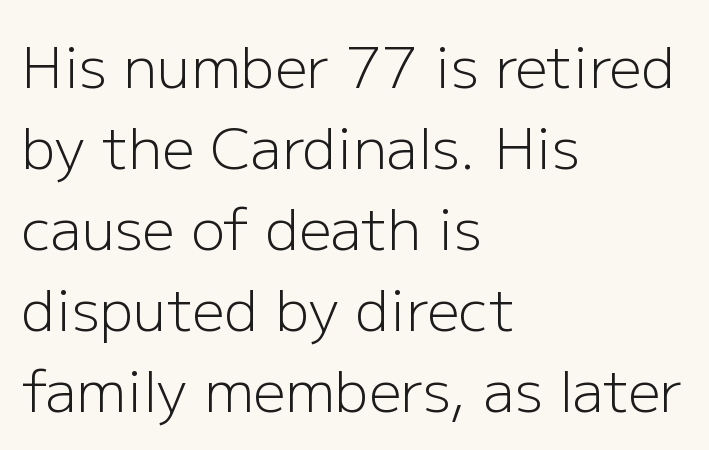
Q: Is the text bold? A: No.
Q: Is the text italic (slanted)? A: No, it is upright.
Q: Is the typeface a serif or a sans-serif typeface? A: Sans-serif.
Q: Is the text underlined? A: No.
Q: How is the paragraph aligned? A: Left-aligned.
Q: Is the spacing between letters normal or unusually wide? A: Normal.
Q: Is the spacing between lines tight, normal or loose? A: Normal.
Q: Width (condensed, normal, or wide)? A: Normal.
Q: Stroke contrast? A: Low.
Q: x-height? A: Medium.
Q: Monospaced? A: No.
